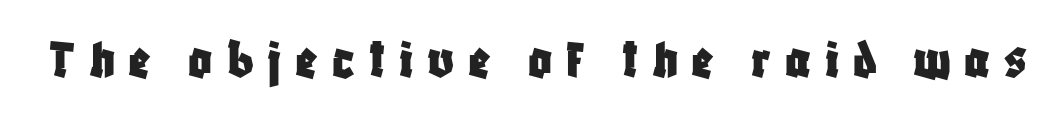
{"serif": "no", "italic": "no", "width": "condensed", "stroke_contrast": "low", "x_height": "large", "monospaced": "no", "underline": "no", "letter_spacing": "wide", "letter_spacing_em": 0.24, "glyph_px": 58}
